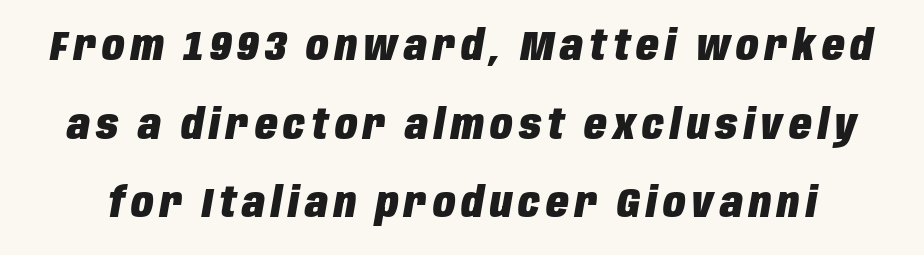
Q: Is the text bold? A: Yes.
Q: Is the text italic (slanted)? A: Yes, it leans right by about 10 degrees.
Q: Is the text underlined? A: No.
Q: Is the spacing between lines tight, normal or loose? A: Loose.
Q: Width (condensed, normal, or wide)? A: Condensed.
Q: Stroke contrast? A: Low.
Q: x-height? A: Large.
Q: Monospaced? A: No.
